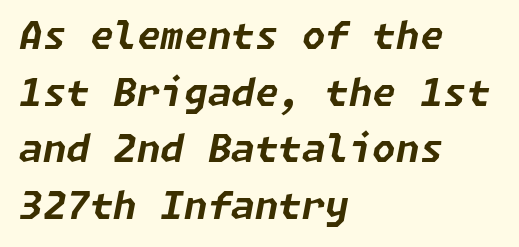
Q: Is the text bold? A: Yes.
Q: Is the text italic (slanted)? A: Yes, it leans right by about 11 degrees.
Q: Is the text underlined? A: No.
Q: How is the paragraph aligned? A: Left-aligned.
Q: Is the spacing between letters normal or unusually wide? A: Normal.
Q: Is the spacing between lines tight, normal or loose? A: Normal.
Q: Width (condensed, normal, or wide)? A: Normal.
Q: Stroke contrast? A: Low.
Q: x-height? A: Medium.
